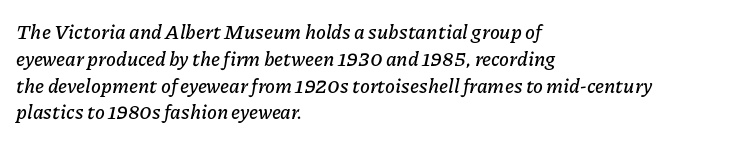
{"italic": "yes", "lean": "right", "slant_degrees": 11, "underline": "no", "align": "left", "line_spacing": "normal", "line_spacing_ratio": 1.34, "letter_spacing": "normal", "letter_spacing_em": 0.0, "glyph_px": 20}
